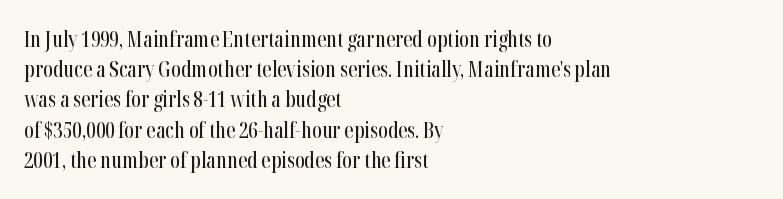
The lines sit at an ordinary, default distance from one another. In terms of posture, this sample is upright. What stands out about the letter spacing? Nothing — it is the standard amount. Leftover space on each line is placed entirely after the last word. Check the space under the baseline: it is left empty.
